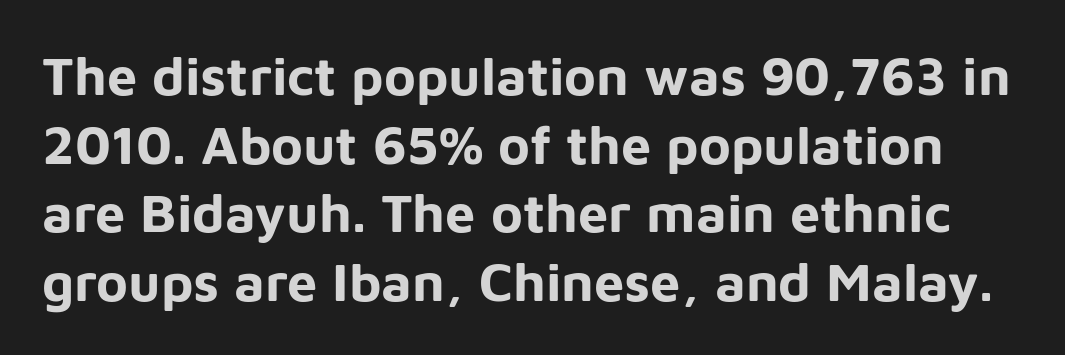
{"serif": "no", "italic": "no", "bold": "yes", "weight": "bold", "width": "normal", "stroke_contrast": "low", "x_height": "medium", "monospaced": "no", "underline": "no", "line_spacing": "normal", "line_spacing_ratio": 1.27, "letter_spacing": "normal", "letter_spacing_em": 0.0, "glyph_px": 54}
